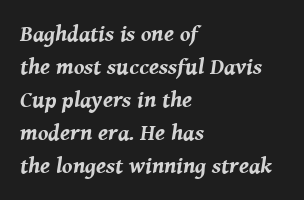
{"italic": "yes", "lean": "right", "slant_degrees": 8, "bold": "yes", "underline": "no", "align": "left", "line_spacing": "normal", "line_spacing_ratio": 1.43, "letter_spacing": "normal", "letter_spacing_em": 0.0, "glyph_px": 23}
